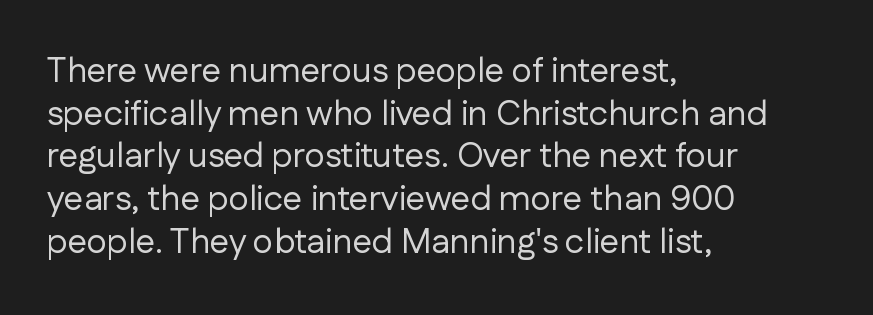
A classic flush-left, rag-right setting is used for this passage. Students, note that the glyphs here touch the page at normal intervals. The rendering uses natural spacing where letterforms have individual widths. Check under the words: just untouched page.
